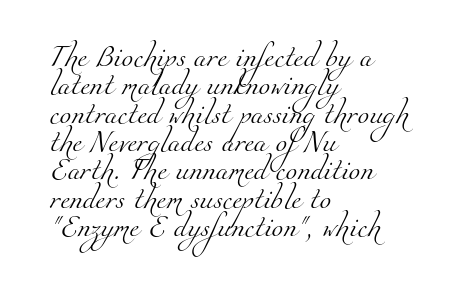
The specimen omits any rule beneath the text block's lines. The setting favours the left margin, as ordinary paragraphs usually do. How are the letters spaced? Ordinarily, with no added tracking. The passage shown stacks its lines at a standard gap.
